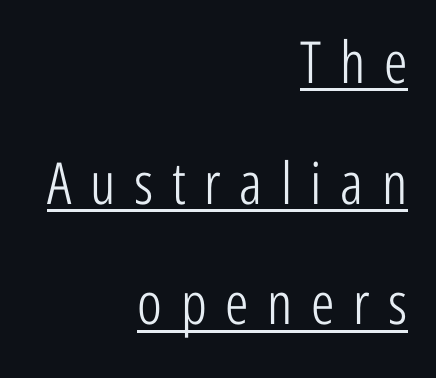
Line ends are locked; line starts wander. Each letter's strokes conclude bluntly, with no projecting serifs. The passage shown is underscored from start to finish. Think of a printed novel: that variable character pitch is what you see here. There is plenty of visible air inserted between adjacent glyphs.
